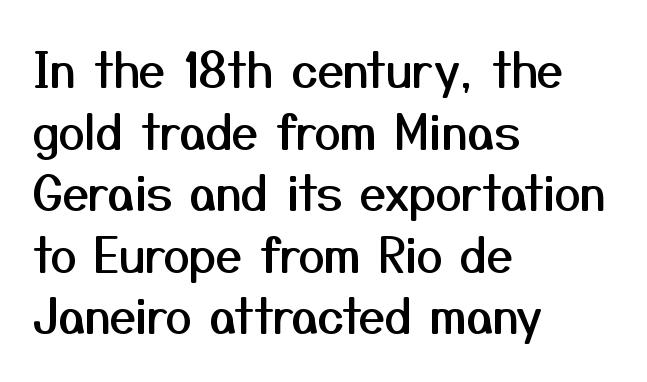
{"serif": "no", "italic": "no", "width": "normal", "stroke_contrast": "medium", "x_height": "medium", "monospaced": "no", "underline": "no", "align": "left", "line_spacing": "normal", "line_spacing_ratio": 1.31, "letter_spacing": "normal", "letter_spacing_em": 0.0, "glyph_px": 47}
